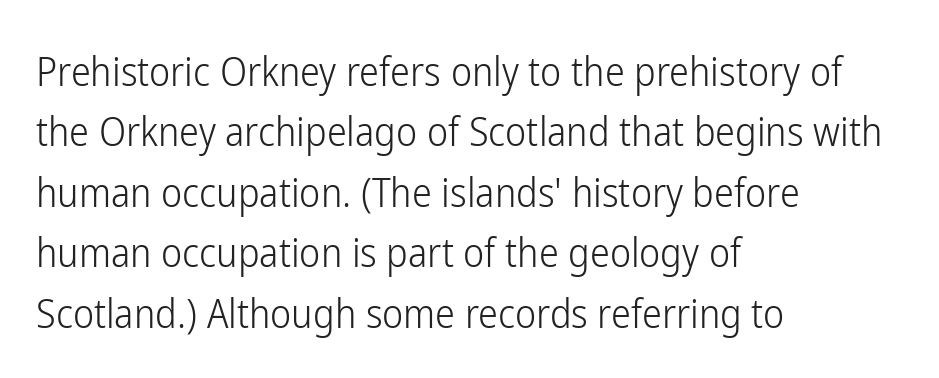
Q: Is the text bold? A: No.
Q: Is the text italic (slanted)? A: No, it is upright.
Q: Is the typeface a serif or a sans-serif typeface? A: Sans-serif.
Q: Is the text underlined? A: No.
Q: How is the paragraph aligned? A: Left-aligned.
Q: Is the spacing between letters normal or unusually wide? A: Normal.
Q: Is the spacing between lines tight, normal or loose? A: Normal.
Q: Width (condensed, normal, or wide)? A: Condensed.
Q: Stroke contrast? A: Low.
Q: x-height? A: Medium.
Q: Monospaced? A: No.
